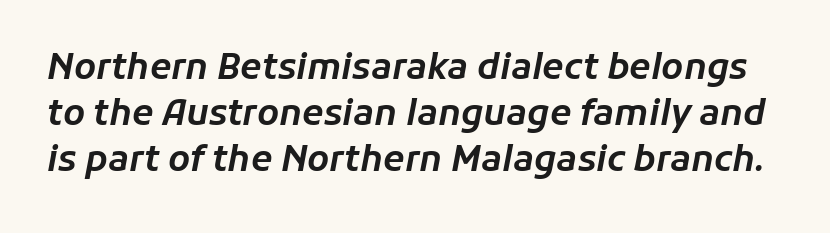
Q: Is the text italic (slanted)? A: Yes, it leans right by about 11 degrees.
Q: Is the text underlined? A: No.
Q: Is the spacing between letters normal or unusually wide? A: Normal.
Q: Is the spacing between lines tight, normal or loose? A: Normal.
Q: Width (condensed, normal, or wide)? A: Normal.
Q: Stroke contrast? A: Low.
Q: x-height? A: Medium.
Q: Monospaced? A: No.
